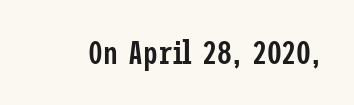
{"serif": "no", "italic": "no", "bold": "semi", "weight": "semibold", "width": "condensed", "stroke_contrast": "low", "x_height": "medium", "underline": "no", "letter_spacing": "normal", "letter_spacing_em": 0.0, "glyph_px": 33}
